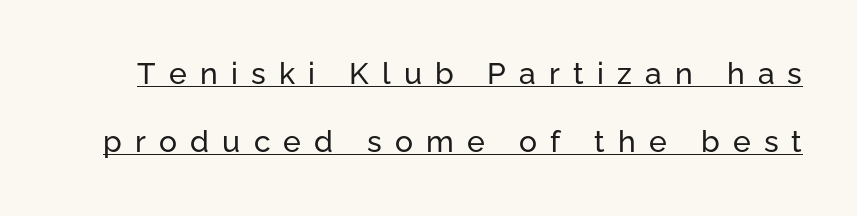
The image shows 30 px sans-serif type, upright; set loose line spacing (2.27x), unusually wide letter spacing (+0.44 em), underlined; low stroke contrast and a medium x-height.
